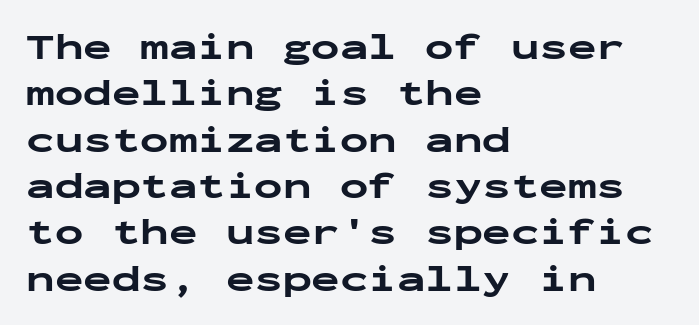
{"serif": "no", "italic": "no", "bold": "yes", "weight": "bold", "width": "wide", "stroke_contrast": "low", "x_height": "medium", "monospaced": "yes", "underline": "no", "align": "left", "line_spacing_ratio": 1.22, "letter_spacing": "normal", "letter_spacing_em": 0.0, "glyph_px": 38}
